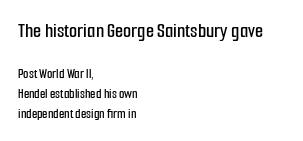
{"italic": "no", "underline": "no", "align": "left", "line_spacing": "normal", "line_spacing_ratio": 1.43, "letter_spacing": "normal", "letter_spacing_em": 0.0, "larger_block": "first", "size_ratio": 1.5, "glyph_px": 21}
